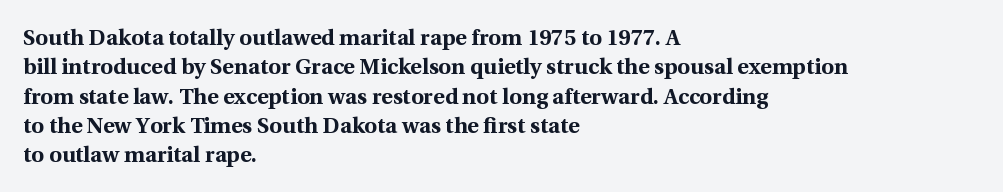
The image shows 22 px bold type, upright; set left-aligned, normal line spacing (1.33x), normal letter spacing, not underlined.
